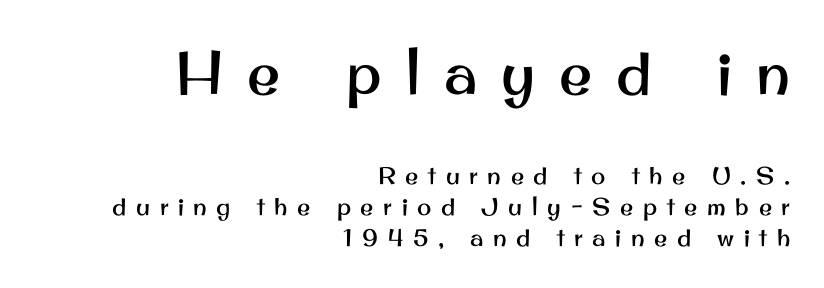
{"serif": "no", "italic": "no", "width": "normal", "stroke_contrast": "medium", "x_height": "small", "monospaced": "no", "underline": "no", "align": "right", "line_spacing": "normal", "line_spacing_ratio": 1.3, "letter_spacing": "wide", "letter_spacing_em": 0.4, "larger_block": "first", "size_ratio": 2.5, "glyph_px": 60}
